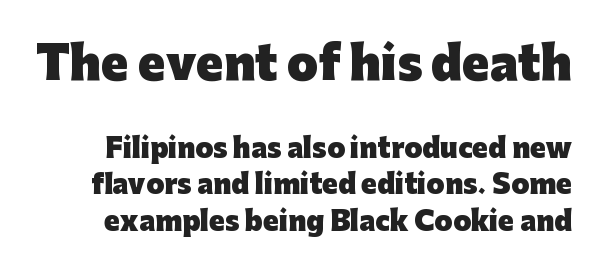
The image shows 45 px heavy sans-serif type, upright; set normal line spacing (1.4x), normal letter spacing, not underlined; the first (top) block is 1.73x larger; low stroke contrast and a medium x-height.
